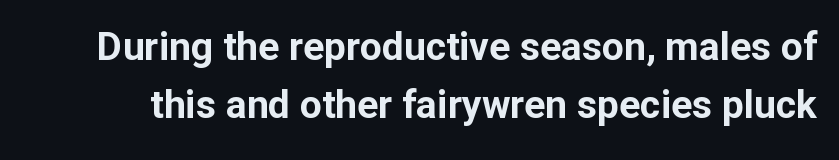
{"serif": "no", "italic": "no", "bold": "yes", "weight": "bold", "width": "normal", "stroke_contrast": "low", "x_height": "medium", "monospaced": "no", "underline": "no", "line_spacing": "normal", "line_spacing_ratio": 1.49, "letter_spacing": "normal", "letter_spacing_em": 0.0, "glyph_px": 39}
